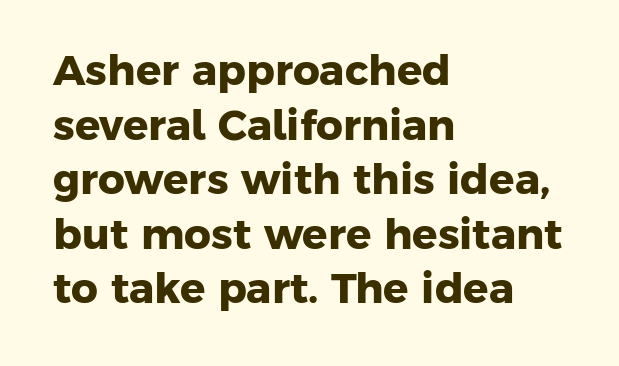
The image shows 42 px heavy sans-serif type; set left-aligned, normal line spacing (1.3x), normal letter spacing, not underlined; low stroke contrast and a medium x-height.
